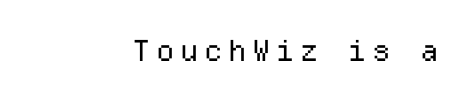
Vertical strokes here are truly vertical. The font family rendered here belongs to the sans-serif group. The face used here is monospaced, like something from a code editor. Quick note: underline off. The characters are drawn with everyday or finer stroke widths.
